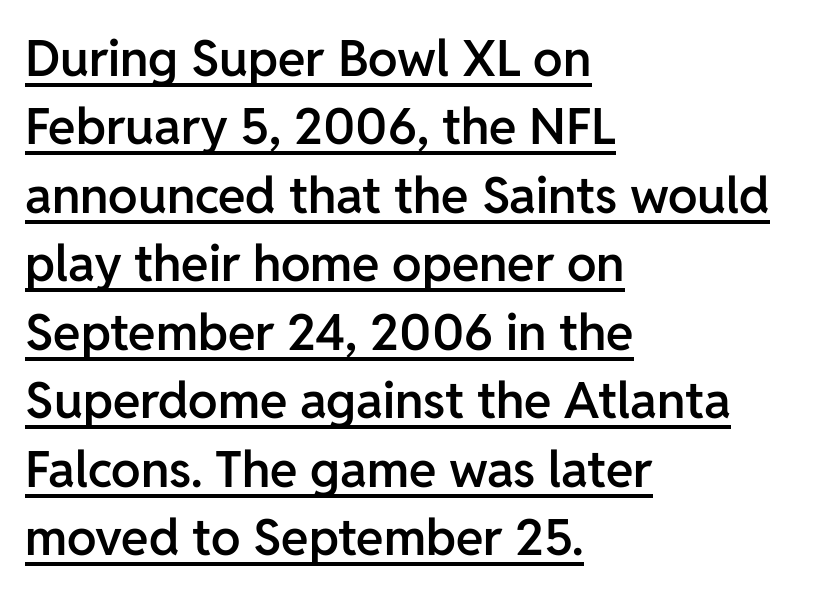
The image shows 50 px semibold sans-serif type, upright; set left-aligned, normal line spacing (1.37x), normal letter spacing, underlined; low stroke contrast and a medium x-height.
